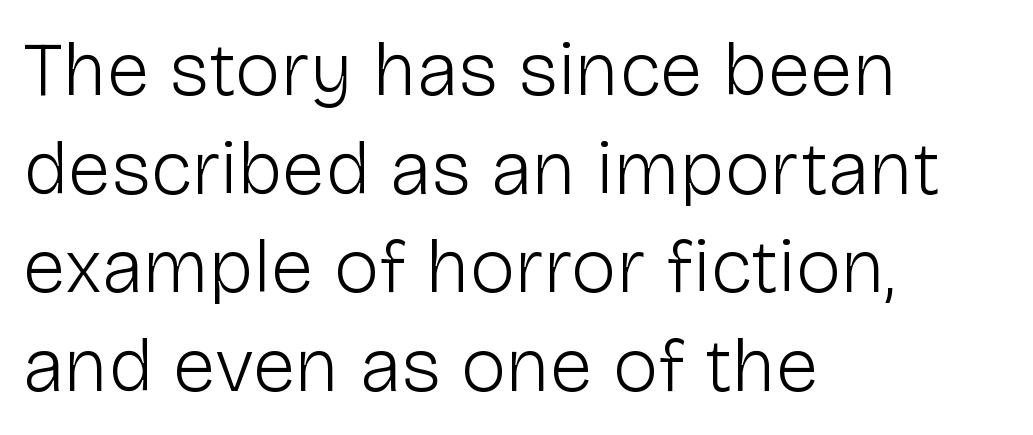
The image shows 77 px light sans-serif type, upright; set left-aligned, normal line spacing (1.28x), normal letter spacing, not underlined; low stroke contrast and a medium x-height.
